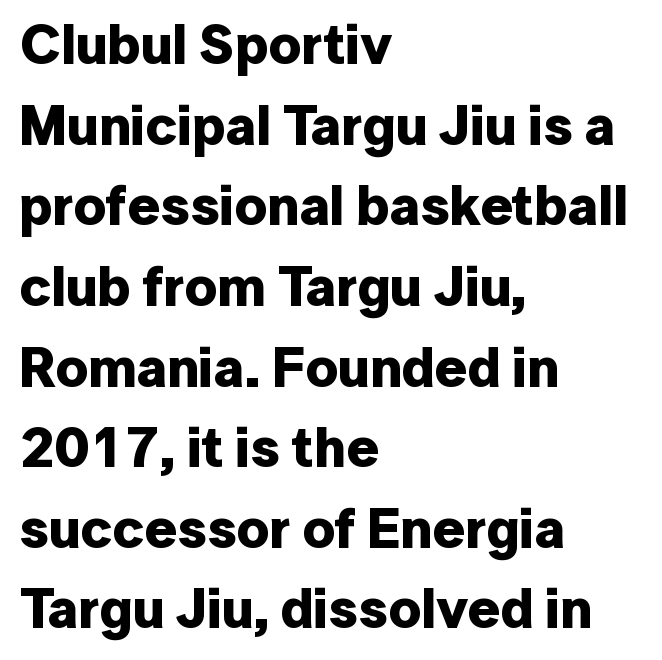
The image shows 56 px bold sans-serif type, upright; set left-aligned, normal line spacing (1.44x), normal letter spacing, not underlined; low stroke contrast and a medium x-height.
